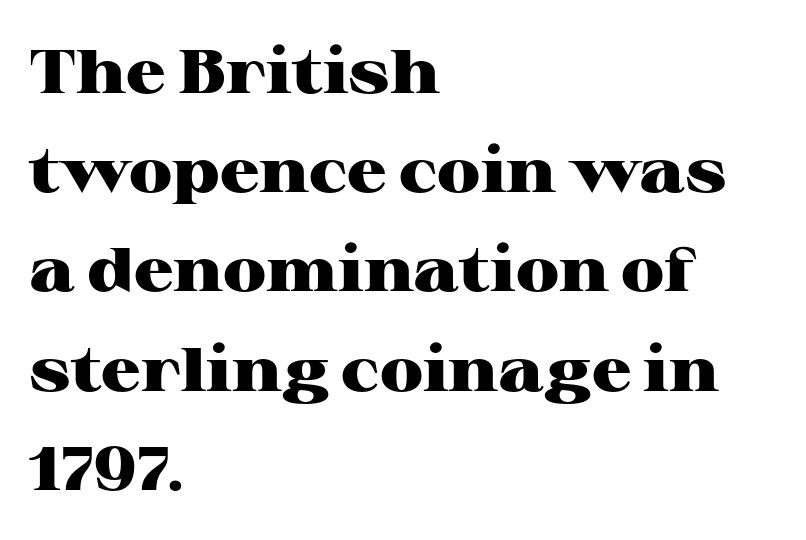
The image shows 62 px heavy, wide serif type, upright; set left-aligned, normal line spacing (1.6x), normal letter spacing, not underlined; high stroke contrast and a medium x-height.
